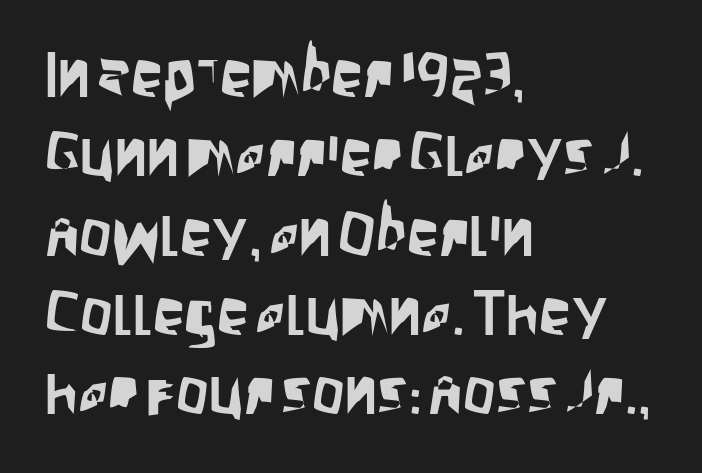
Q: Is the text italic (slanted)? A: No, it is upright.
Q: Is the typeface a serif or a sans-serif typeface? A: Sans-serif.
Q: Is the text underlined? A: No.
Q: How is the paragraph aligned? A: Left-aligned.
Q: Is the spacing between letters normal or unusually wide? A: Normal.
Q: Width (condensed, normal, or wide)? A: Condensed.
Q: Stroke contrast? A: Low.
Q: x-height? A: Large.
Q: Monospaced? A: No.
